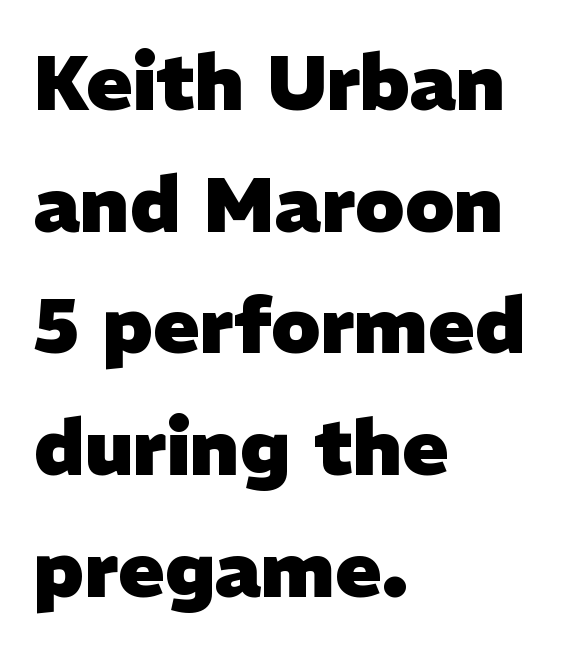
Look at the stroke-to-counter ratio: heavy, a bold. No word sits above an underline. A student would call this left alignment; a typographer would say flush left, rag right. The tracking reads as untouched default to a designer's eye. Here the designer chose a conventional face with non-uniform glyph widths. Regular leading.
